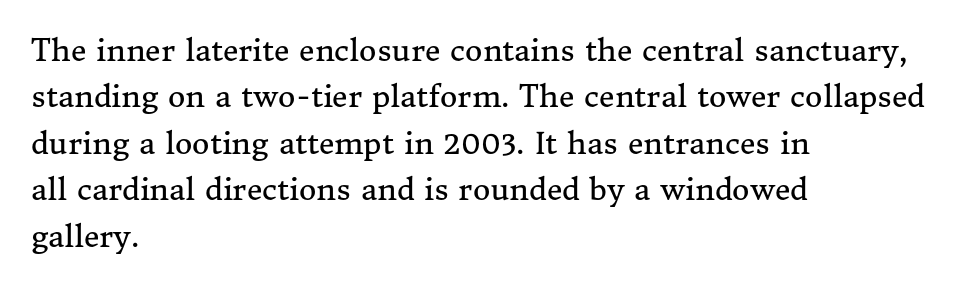
Alignment: flush left. This rendering employs a face with finishing strokes, i.e., a serif. Unbolded letterforms with no extra heft. Think of a printed novel: that variable character pitch is what you see here.
